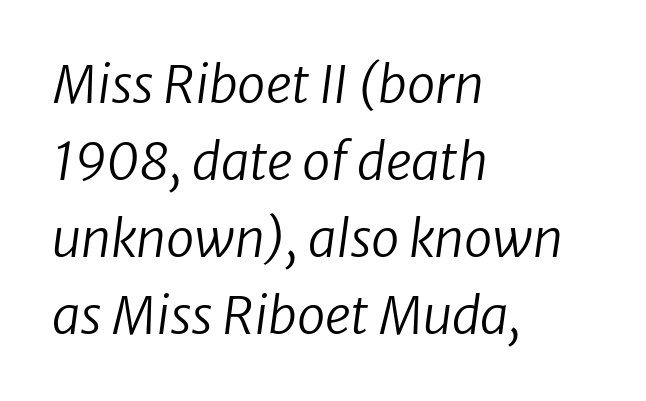
Characters follow at the spacing the type designer built in. No word sits above an underline. Weight: in the light-to-regular range. A typesetter would call this proportional, since set widths differ per character. Leftover space on each line is placed entirely after the last word. Compared with typical paragraphs, the rows here are spaced about the same.
